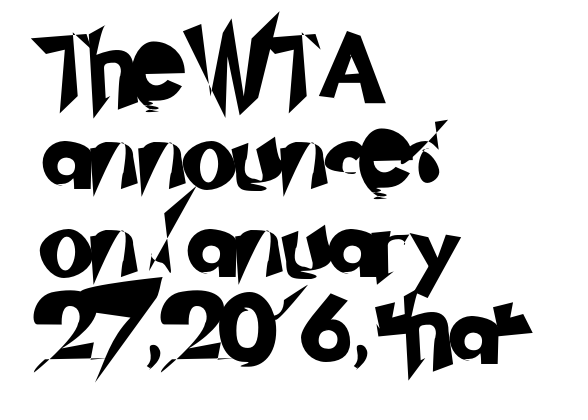
Q: Is the typeface a serif or a sans-serif typeface? A: Sans-serif.
Q: Is the text underlined? A: No.
Q: How is the paragraph aligned? A: Left-aligned.
Q: Is the spacing between letters normal or unusually wide? A: Normal.
Q: Is the spacing between lines tight, normal or loose? A: Normal.
Q: Width (condensed, normal, or wide)? A: Normal.
Q: Stroke contrast? A: Low.
Q: x-height? A: Small.
Q: Monospaced? A: No.
